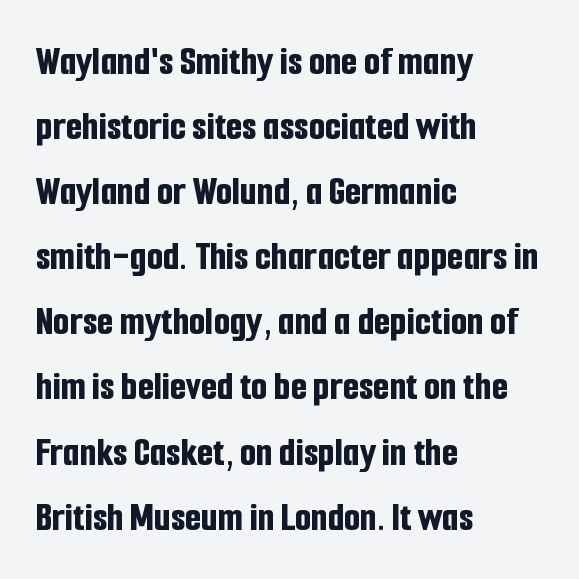
The image shows 42 px bold, condensed sans-serif type, upright; set left-aligned, normal line spacing (1.55x), normal letter spacing, not underlined; low stroke contrast and a medium x-height.
